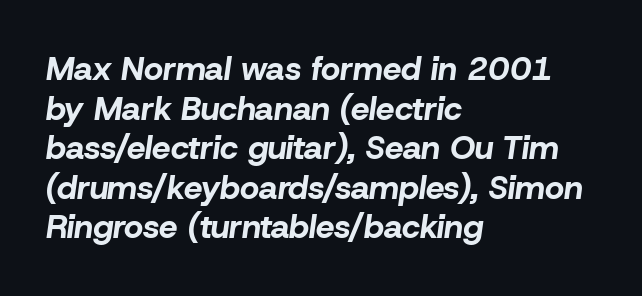
{"italic": "yes", "lean": "right", "slant_degrees": 8, "bold": "yes", "weight": "bold", "width": "normal", "stroke_contrast": "low", "x_height": "medium", "monospaced": "no", "underline": "no", "align": "left", "line_spacing_ratio": 1.2, "letter_spacing": "normal", "letter_spacing_em": 0.0, "glyph_px": 33}
